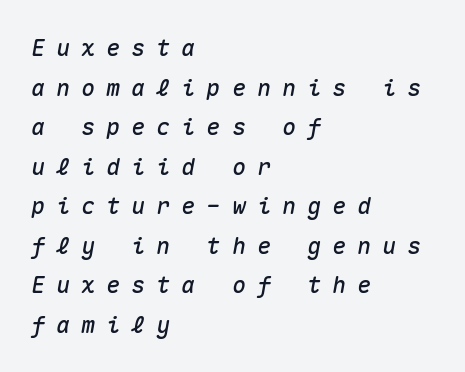
{"italic": "yes", "lean": "right", "slant_degrees": 10, "underline": "no", "align": "left", "line_spacing_ratio": 1.72, "letter_spacing": "wide", "letter_spacing_em": 0.49, "glyph_px": 23}
